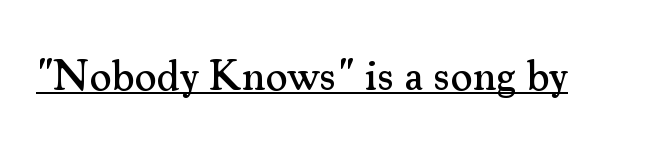
{"serif": "yes", "italic": "no", "width": "normal", "stroke_contrast": "medium", "x_height": "small", "monospaced": "no", "underline": "yes", "letter_spacing": "normal", "letter_spacing_em": 0.0, "glyph_px": 43}
